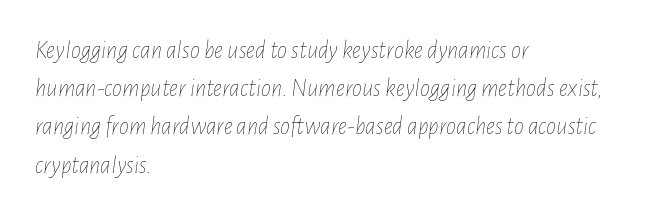
Clear beneath every line of the passage. The line texture is even and compact thanks to regular tracking. Which margin do the lines hug? The left one — the right edge is uneven. The typesetting does not lean heavy: it is not bold. The axis of the letterforms is tilted away from vertical.
